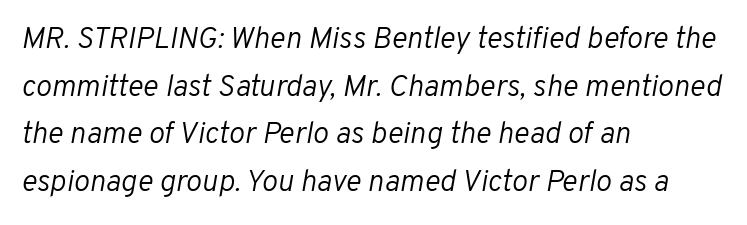
The image shows 30 px light type, italic (leaning right); set left-aligned, normal line spacing (1.59x), normal letter spacing, not underlined; low stroke contrast and a medium x-height.
